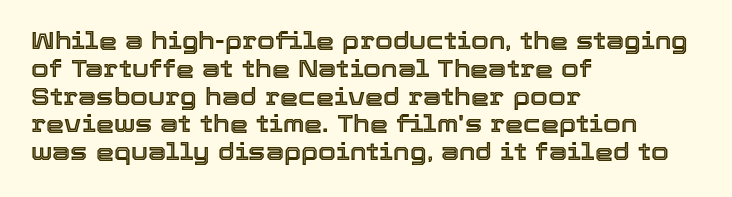
{"italic": "no", "underline": "no", "align": "left", "line_spacing_ratio": 1.21, "letter_spacing": "normal", "letter_spacing_em": 0.0, "glyph_px": 23}
